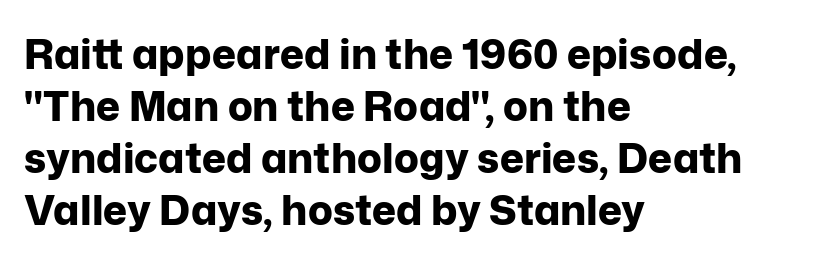
Q: Is the text bold? A: Yes.
Q: Is the text italic (slanted)? A: No, it is upright.
Q: Is the typeface a serif or a sans-serif typeface? A: Sans-serif.
Q: Is the text underlined? A: No.
Q: How is the paragraph aligned? A: Left-aligned.
Q: Is the spacing between letters normal or unusually wide? A: Normal.
Q: Is the spacing between lines tight, normal or loose? A: Normal.
Q: Width (condensed, normal, or wide)? A: Normal.
Q: Stroke contrast? A: Low.
Q: x-height? A: Medium.
Q: Monospaced? A: No.
